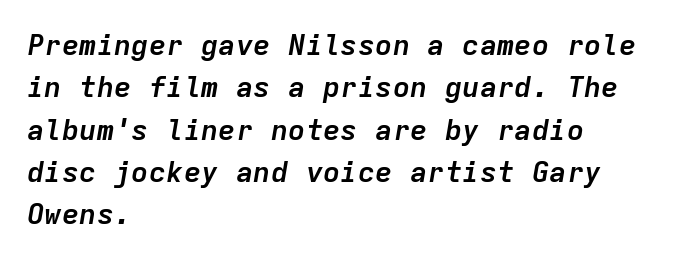
Does the lettering tilt? It does — this is italic. Just letters on the line, the space beneath them empty. Is this a fixed-width face? Yes — each glyph sits in an identical cell. Strong, thick strokes mark this as bold type. This sample keeps an unexceptional amount of space between lines.
